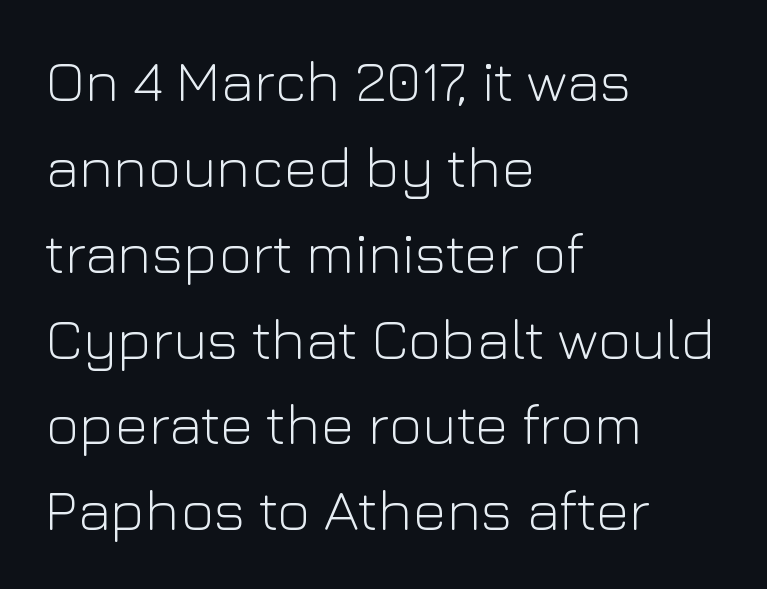
{"serif": "no", "italic": "no", "bold": "no", "weight": "light", "width": "normal", "stroke_contrast": "low", "x_height": "medium", "monospaced": "no", "underline": "no", "align": "left", "line_spacing": "normal", "line_spacing_ratio": 1.48, "letter_spacing": "normal", "letter_spacing_em": 0.0, "glyph_px": 58}
